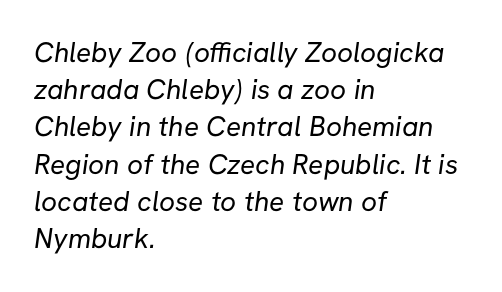
How are the letters spaced? Ordinarily, with no added tracking. Glance below the letters and you will spot only blank space. Vertical spacing — default. The typeface has the unassuming heft of standard copy or less. Looks like regular typesetting: each glyph gets only the width it needs. Are there feet on the stems? There aren't — it's a sans.
